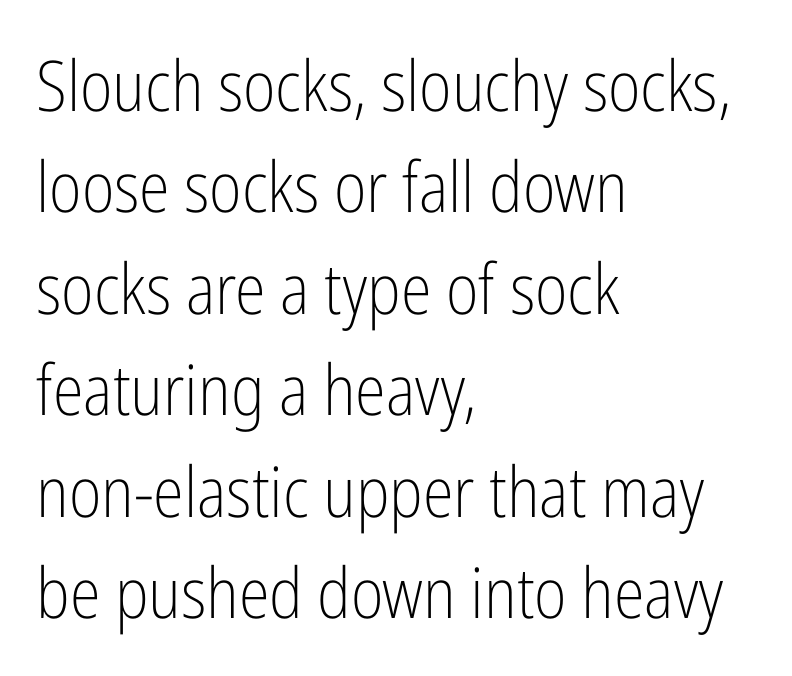
If you drew a line through each stem, it would be perfectly vertical. The area under the type is left untouched. The typeface has the unassuming heft of standard copy or less. A typesetter would call this zero additional tracking. Compared with a centered layout, this one pins lines to the left instead. The face used here is a sans, in the tradition of grotesques and geometrics.
